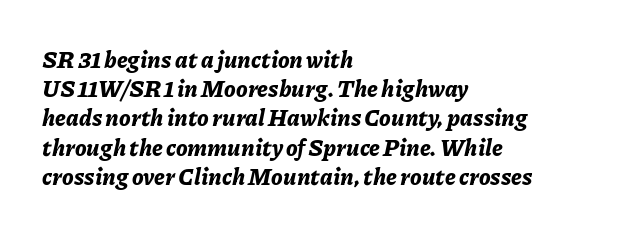
Spacing between characters is what you'd get straight out of the box. Normally led — the rows are evenly, conventionally spaced. Does the copy run flush right? No — it runs flush left. The typesetting leans heavy: a genuine bold. The foot of each line stays bare and open. The passage shown leans; its letterforms are oblique.
